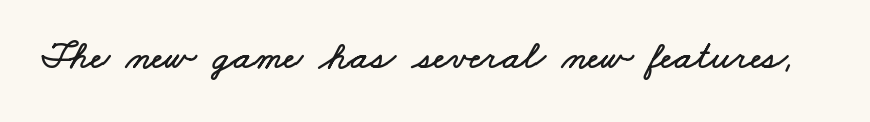
The face used here is proportionally spaced, like ordinary book or web type. Each row of text sits above clean, open space. Nothing unusual about the tracking: characters are spaced as the font intends.
